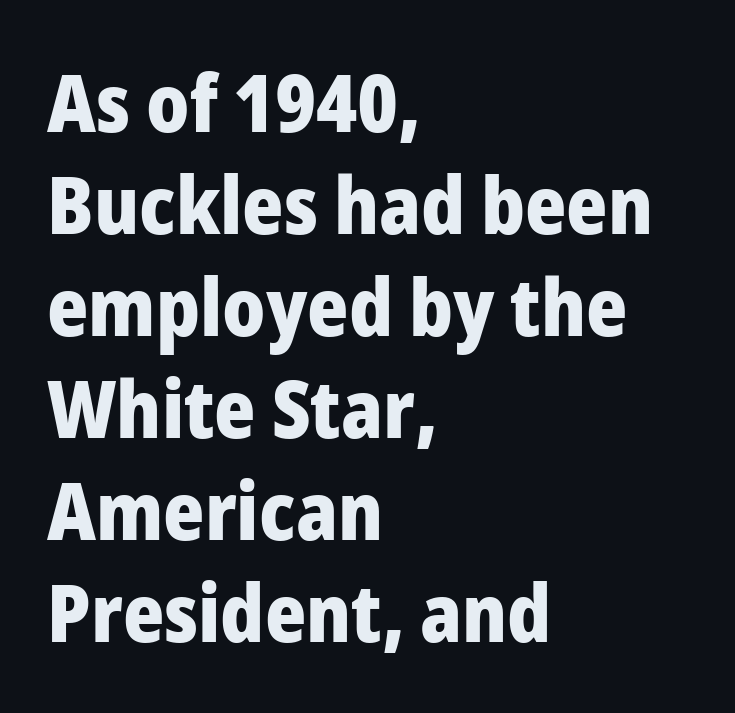
Q: Is the text bold? A: Yes.
Q: Is the text italic (slanted)? A: No, it is upright.
Q: Is the typeface a serif or a sans-serif typeface? A: Sans-serif.
Q: Is the text underlined? A: No.
Q: How is the paragraph aligned? A: Left-aligned.
Q: Is the spacing between letters normal or unusually wide? A: Normal.
Q: Is the spacing between lines tight, normal or loose? A: Normal.
Q: Width (condensed, normal, or wide)? A: Normal.
Q: Stroke contrast? A: Low.
Q: x-height? A: Medium.
Q: Monospaced? A: No.
